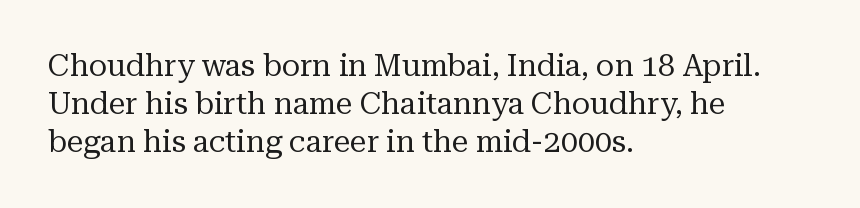
This sample uses plain, unmodified letter spacing. Heaviness? Minimal to ordinary, like unemphasized prose. The typography opts for an upright posture over an oblique one. One glance says typical: line gaps are just what's usual. These lines are rendered in a variable-pitch font.
